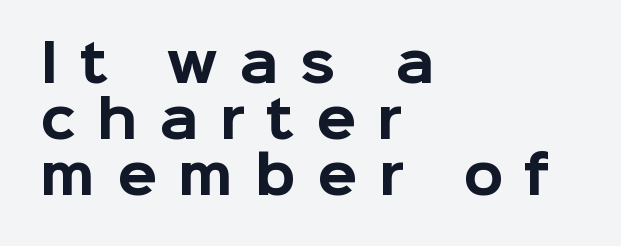
These lines are rendered in a variable-pitch font. In terms of posture, this sample is upright. The characters display no serif detailing; their extremities are plain. The passage shown stacks its lines with hardly any gap. A student would call this left alignment; a typographer would say flush left, rag right. Honestly, there is no underline to notice here at all.
